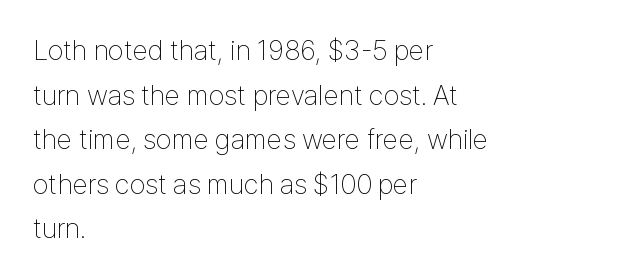
The image shows 28 px thin, condensed sans-serif type, upright; set left-aligned, normal line spacing (1.59x), normal letter spacing, not underlined; low stroke contrast and a medium x-height.
